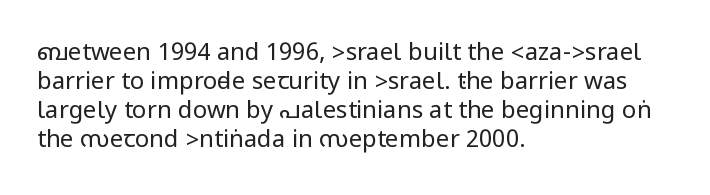
The strokes carry an ordinary text weight at most. Default kerning and tracking; the words read as compact shapes. The gap between lines stays unmarked. Does the lettering tilt? It doesn't — this is upright.
